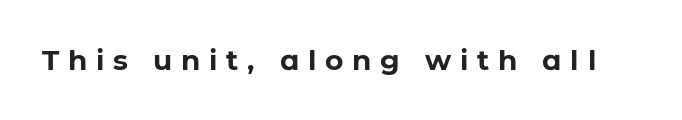
The image shows 28 px bold sans-serif type, upright; set unusually wide letter spacing (+0.31 em), not underlined; low stroke contrast and a medium x-height.
